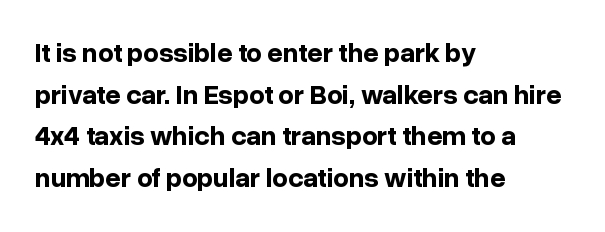
This sample keeps an unexceptional amount of space between lines. Which margin do the lines hug? The left one — the right edge is uneven. The specimen omits any rule beneath the text block's lines. Students, note that the glyphs here touch the page at normal intervals. This is heavy type, rendered in bold.
